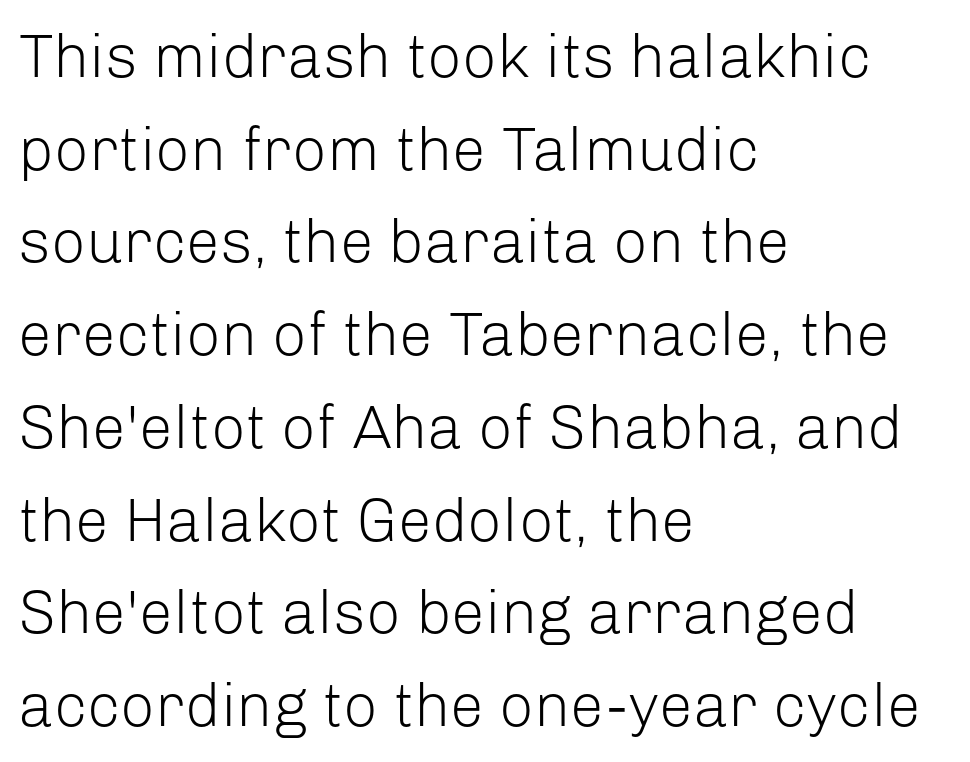
The image shows 61 px light sans-serif type, upright; set left-aligned, normal line spacing (1.52x), normal letter spacing, not underlined; low stroke contrast and a medium x-height.
